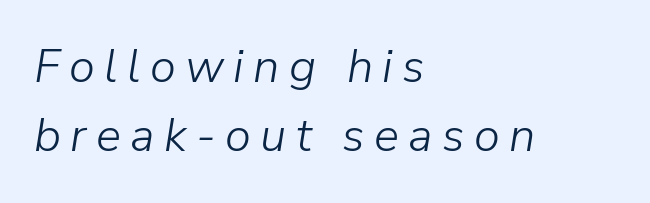
Visually the block forms a straight wall on the left and a jagged coastline on the right. Weight: not bold — regular or lighter. Plain, unruled lines of type. Spacing verdict: proportional, widths tailored to each character.
